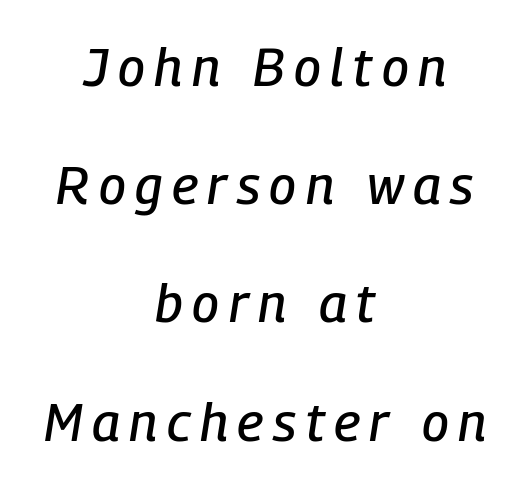
Q: Is the text italic (slanted)? A: Yes, it leans right by about 9 degrees.
Q: Is the text underlined? A: No.
Q: How is the paragraph aligned? A: Centered.
Q: Is the spacing between lines tight, normal or loose? A: Loose.
Q: Width (condensed, normal, or wide)? A: Condensed.
Q: Stroke contrast? A: Low.
Q: x-height? A: Medium.
Q: Monospaced? A: No.
